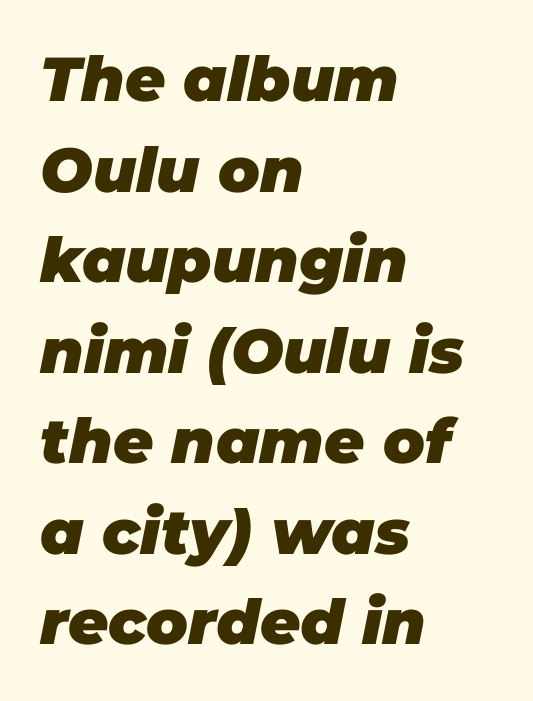
{"italic": "yes", "lean": "right", "slant_degrees": 11, "bold": "yes", "weight": "heavy", "width": "normal", "stroke_contrast": "low", "x_height": "large", "monospaced": "no", "underline": "no", "align": "left", "line_spacing": "normal", "line_spacing_ratio": 1.46, "letter_spacing": "normal", "letter_spacing_em": 0.0, "glyph_px": 62}
